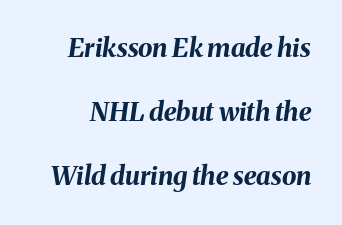
Heft: maximum for text — a bold. Interline gaps are noticeably wide in this sample. The face used here is rendered with its standard letterfit. Only glyphs here, with clear space below each row. It's the slanting kind of type.
